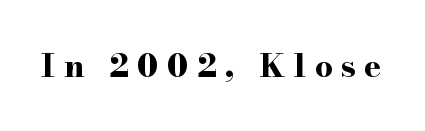
Here the designer chose a conventional face with non-uniform glyph widths. Decoration check: the copy has no underline. These words are printed bold, with thick strokes throughout. Small tapered or slab feet sit at the stroke ends, so this counts as serif. Nope, not italic — everything's standing straight. Students, note that the glyphs here are deliberately spaced far apart.
